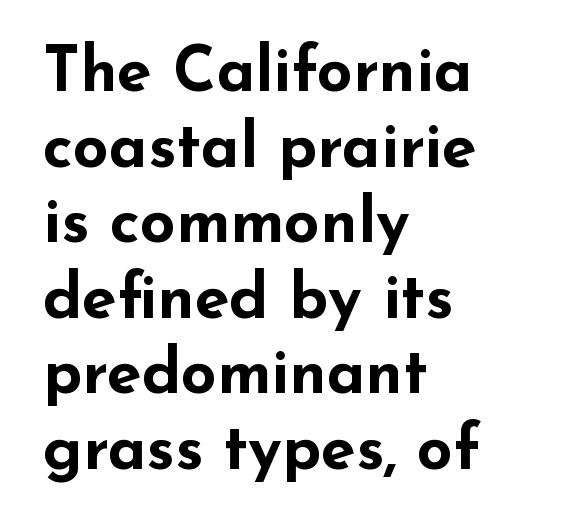
{"serif": "no", "italic": "no", "bold": "yes", "weight": "bold", "width": "wide", "stroke_contrast": "low", "x_height": "small", "monospaced": "no", "underline": "no", "align": "left", "line_spacing_ratio": 1.2, "letter_spacing": "normal", "letter_spacing_em": 0.0, "glyph_px": 63}
